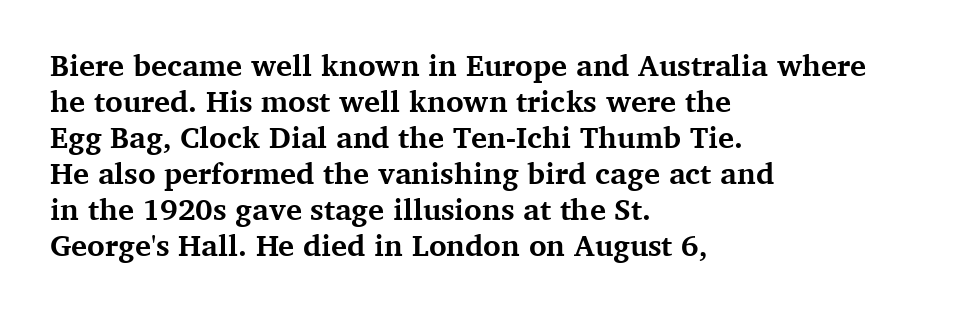
The lettering stays uniformly vertical, giving the passage a roman look. Each word holds together tightly as a unit, with standard inter-letter gaps. Serifs: yes, visible at the terminals of the letterforms. Heavy, bold letterforms. Descender tails drop into unmarked territory.
